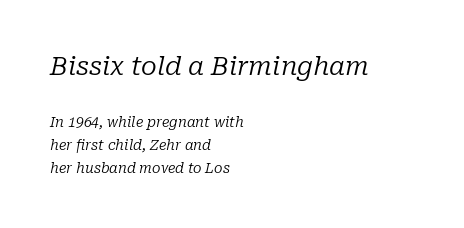
The image shows 26 px text type, italic (leaning right); set left-aligned, normal line spacing (1.66x), normal letter spacing, not underlined; the first (top) block is 1.86x larger.
